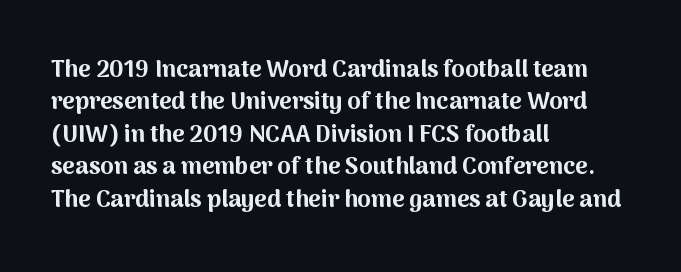
Q: Is the text bold? A: Yes.
Q: Is the text italic (slanted)? A: No, it is upright.
Q: Is the text underlined? A: No.
Q: How is the paragraph aligned? A: Left-aligned.
Q: Is the spacing between letters normal or unusually wide? A: Normal.
Q: Is the spacing between lines tight, normal or loose? A: Normal.
